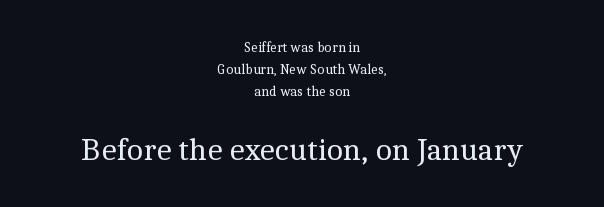
{"serif": "yes", "italic": "no", "bold": "no", "weight": "regular", "width": "normal", "x_height": "medium", "monospaced": "no", "underline": "no", "align": "center", "line_spacing": "normal", "line_spacing_ratio": 1.56, "letter_spacing": "normal", "letter_spacing_em": 0.0, "larger_block": "second", "size_ratio": 2.29, "glyph_px": 32}
